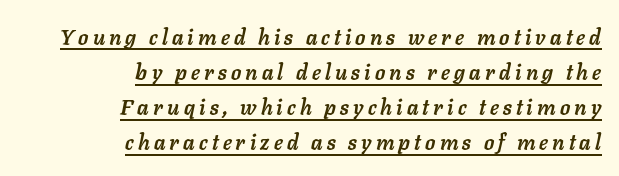
{"italic": "yes", "lean": "right", "slant_degrees": 11, "bold": "yes", "underline": "yes", "align": "right", "line_spacing": "normal", "line_spacing_ratio": 1.67, "letter_spacing": "wide", "letter_spacing_em": 0.2, "glyph_px": 21}
